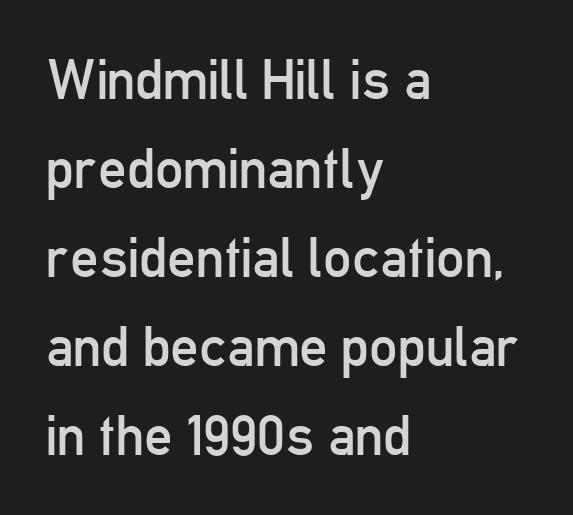
{"serif": "no", "italic": "no", "bold": "no", "weight": "regular", "width": "condensed", "stroke_contrast": "low", "x_height": "medium", "monospaced": "no", "underline": "no", "align": "left", "line_spacing": "normal", "line_spacing_ratio": 1.59, "letter_spacing": "normal", "letter_spacing_em": 0.0, "glyph_px": 56}
